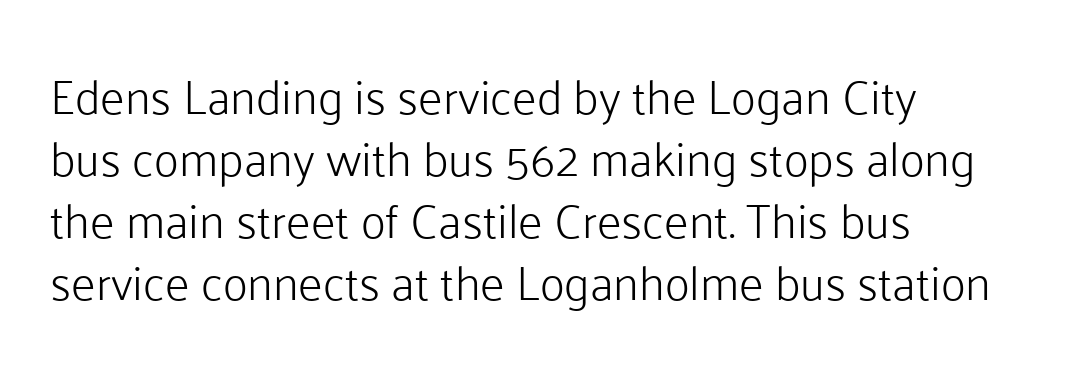
The rows are spaced the way most documents space them. Spacing verdict: proportional, widths tailored to each character. Letters rest on an invisible, unmarked baseline. Notice how the passage keeps a crisp vertical edge on the left only. Look at the bottom of the vertical strokes: they stop flat, with no serifs. The tracking reads as untouched default to a designer's eye.
